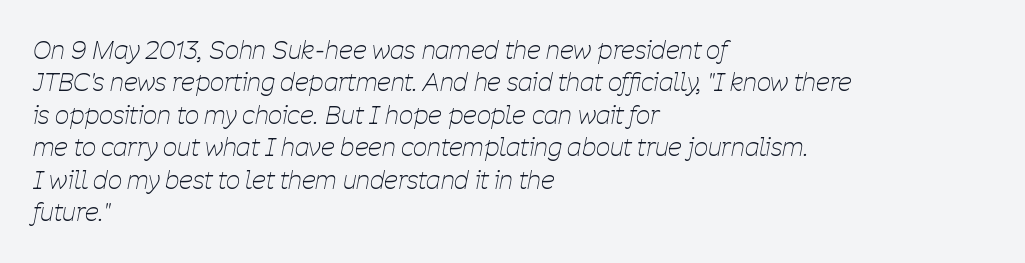
The image shows 25 px text type, italic (leaning right); set left-aligned, normal line spacing (1.3x), normal letter spacing, not underlined.
